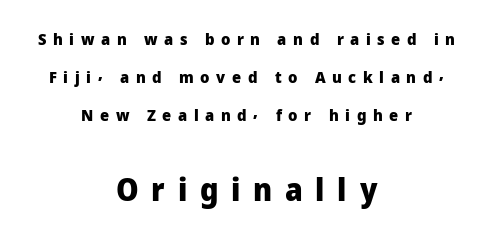
In terms of posture, this sample is upright. How heavy is the stroke? Heavy — this is a bold. The letterforms stand isolated, each surrounded by extra space. Note the varied advance widths — an 'i' is clearly narrower than an 'm'.
